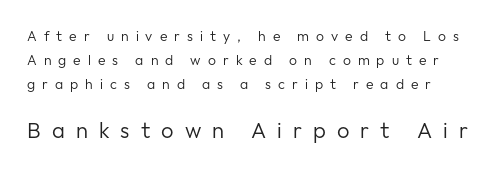
The image shows 22 px text type, upright; set line spacing 1.71x, unusually wide letter spacing (+0.5 em), not underlined; the second (bottom) block is 1.57x larger.
